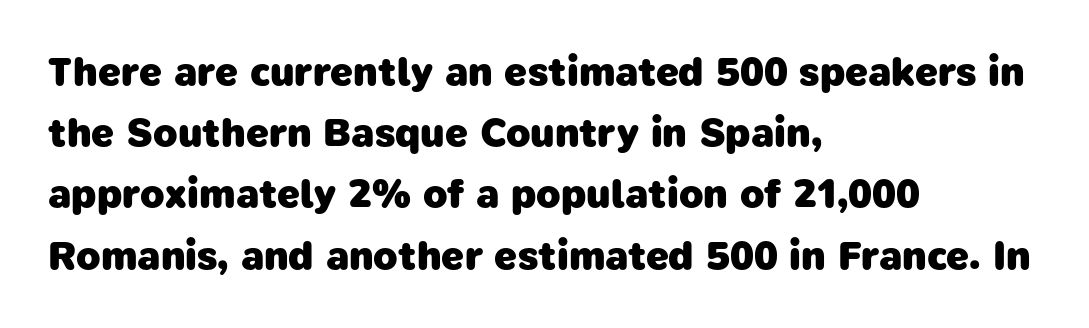
The image shows 40 px heavy sans-serif type; set left-aligned, normal line spacing (1.53x), normal letter spacing, not underlined; low stroke contrast and a medium x-height.
